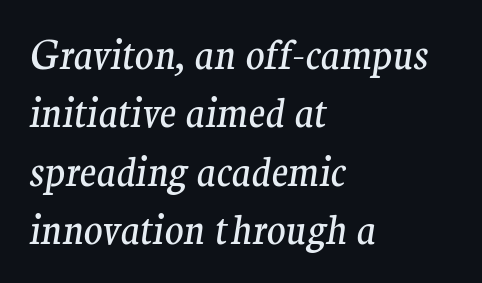
Q: Is the text bold? A: No.
Q: Is the text italic (slanted)? A: Yes, it leans right by about 9 degrees.
Q: Is the typeface a serif or a sans-serif typeface? A: Serif.
Q: Is the text underlined? A: No.
Q: How is the paragraph aligned? A: Left-aligned.
Q: Is the spacing between letters normal or unusually wide? A: Normal.
Q: Is the spacing between lines tight, normal or loose? A: Normal.
Q: Width (condensed, normal, or wide)? A: Normal.
Q: Stroke contrast? A: Medium.
Q: x-height? A: Medium.
Q: Monospaced? A: No.
